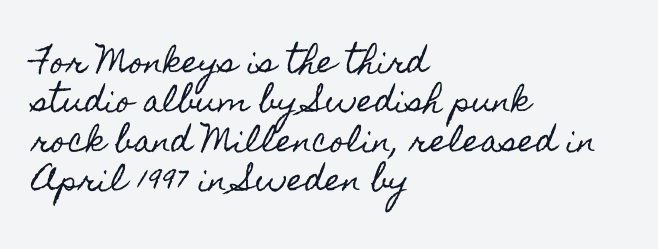
The image shows 30 px condensed type; set left-aligned, normal line spacing (1.31x), normal letter spacing, not underlined; a small x-height.
